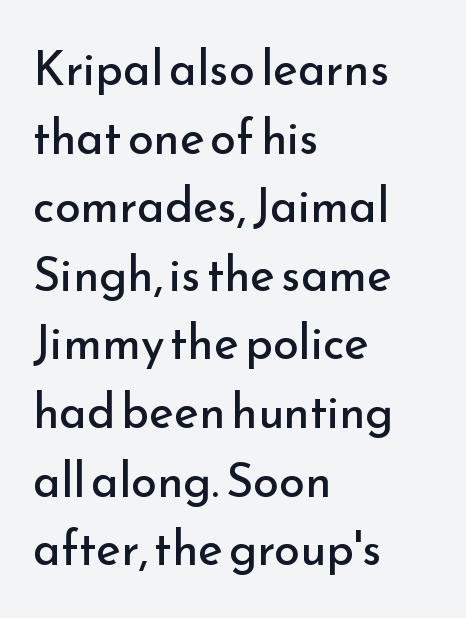
{"serif": "no", "italic": "no", "bold": "no", "weight": "regular", "width": "normal", "stroke_contrast": "low", "x_height": "small", "monospaced": "no", "underline": "no", "align": "left", "line_spacing": "normal", "line_spacing_ratio": 1.46, "letter_spacing": "normal", "letter_spacing_em": 0.0, "glyph_px": 47}
